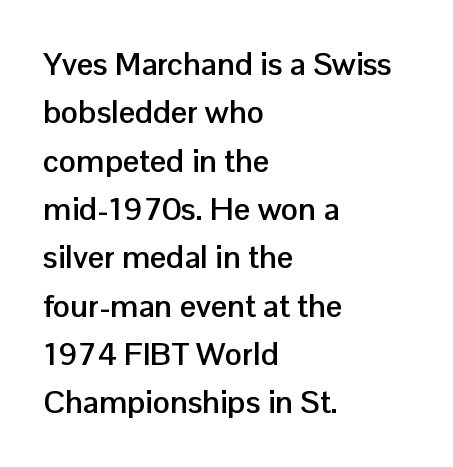
The image shows 32 px semibold sans-serif type, upright; set left-aligned, normal line spacing (1.51x), normal letter spacing, not underlined; low stroke contrast and a medium x-height.
